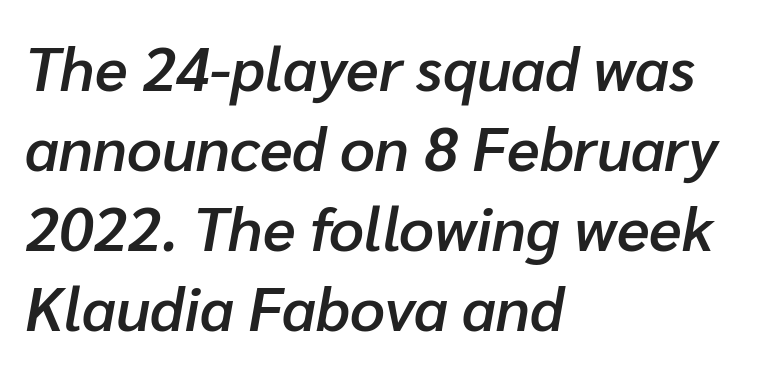
This is oblique type, the kind used for emphasis or titles. A typesetter would call this proportional, since set widths differ per character. The zone under the glyphs is completely vacant. Each line starts at the same left margin while the right side varies. A somewhat darkened texture: the type is semibold rather than bold. Successive baselines arrive at the customary interval.
